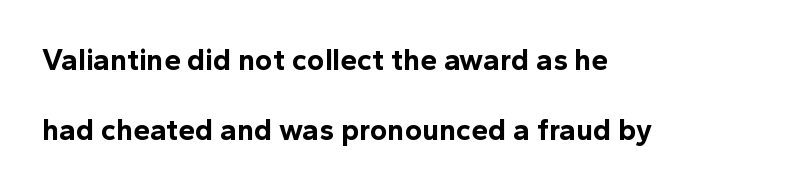
Q: Is the text bold? A: Yes.
Q: Is the text italic (slanted)? A: No, it is upright.
Q: Is the typeface a serif or a sans-serif typeface? A: Sans-serif.
Q: Is the text underlined? A: No.
Q: How is the paragraph aligned? A: Left-aligned.
Q: Is the spacing between letters normal or unusually wide? A: Normal.
Q: Is the spacing between lines tight, normal or loose? A: Loose.
Q: Width (condensed, normal, or wide)? A: Normal.
Q: x-height? A: Medium.
Q: Monospaced? A: No.
